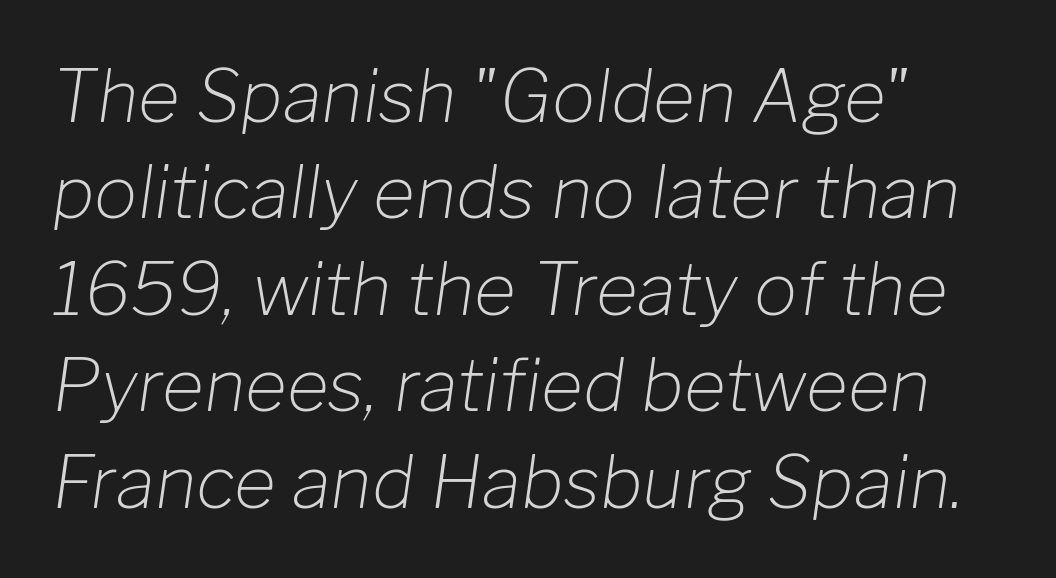
Q: Is the text bold? A: No.
Q: Is the text italic (slanted)? A: Yes, it leans right by about 8 degrees.
Q: Is the text underlined? A: No.
Q: Is the spacing between letters normal or unusually wide? A: Normal.
Q: Is the spacing between lines tight, normal or loose? A: Normal.
Q: Width (condensed, normal, or wide)? A: Normal.
Q: Stroke contrast? A: Low.
Q: x-height? A: Medium.
Q: Monospaced? A: No.
